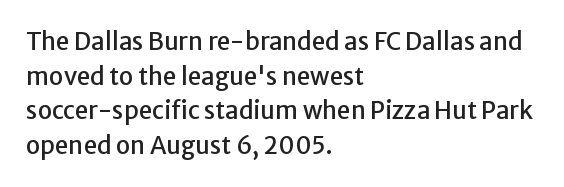
The image shows 24 px text type, upright; set left-aligned, normal line spacing (1.44x), normal letter spacing, not underlined.
